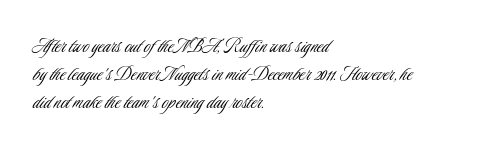
The image shows 22 px text type; set left-aligned, normal line spacing (1.28x), normal letter spacing, not underlined.
